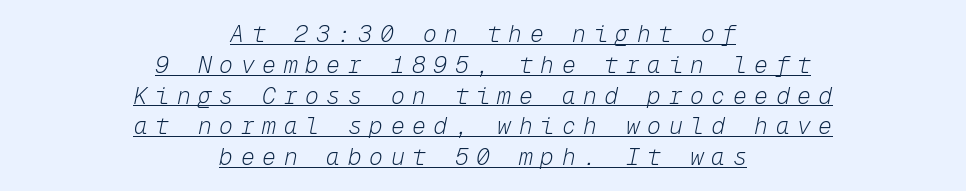
The image shows 23 px text type, italic (leaning right); set centered, normal line spacing (1.34x), unusually wide letter spacing (+0.33 em), underlined.
